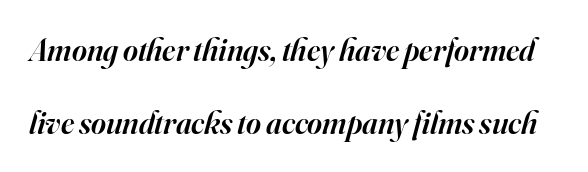
The image shows 32 px semibold serif type, italic (leaning right); set loose line spacing (2.27x), normal letter spacing, not underlined; high stroke contrast and a small x-height.
